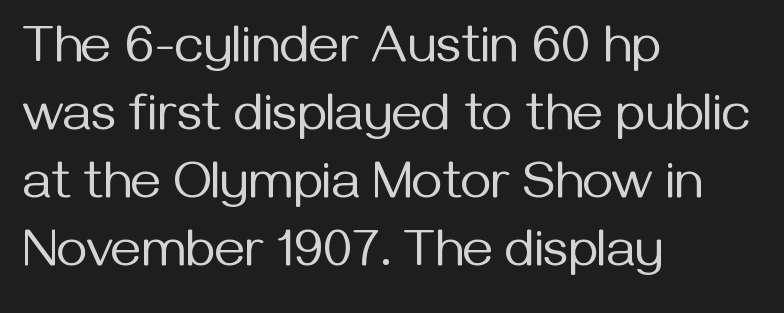
These lines are composed in type without serifs. These glyphs show unthickened strokes, regular width or finer. The font's upright variant was chosen for this text. The passage shown has conventional tracking throughout. You could not count columns in this text — the font is proportionally spaced.
